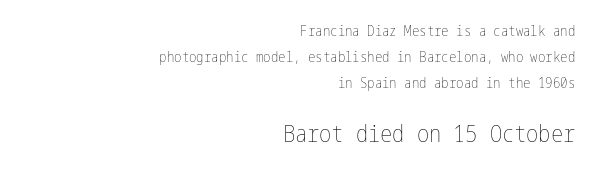
Q: Is the text bold? A: No.
Q: Is the text italic (slanted)? A: No, it is upright.
Q: Is the text underlined? A: No.
Q: How is the paragraph aligned? A: Right-aligned.
Q: Is the spacing between letters normal or unusually wide? A: Normal.
Q: Which block of text is set in a larger size, the first (top) or the second (bottom)? A: The second (bottom) one.
